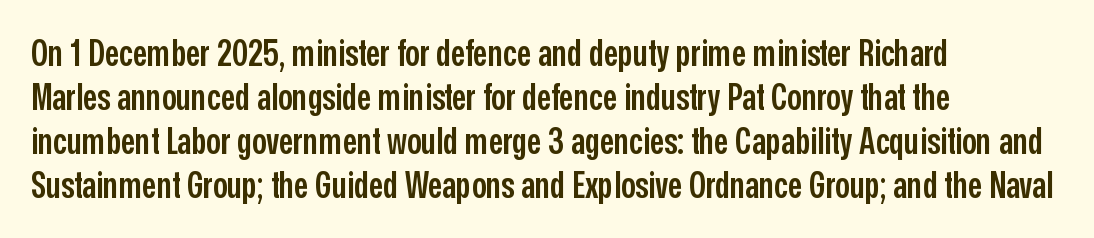
The image shows 36 px semibold, condensed sans-serif type, upright; set left-aligned, line spacing 1.22x, normal letter spacing, not underlined; low stroke contrast and a medium x-height.
